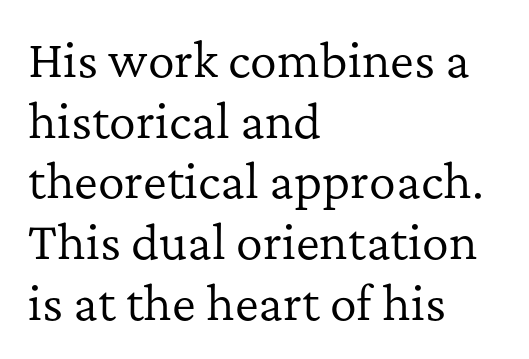
{"serif": "yes", "italic": "no", "bold": "no", "weight": "regular", "width": "normal", "stroke_contrast": "low", "x_height": "medium", "monospaced": "no", "underline": "no", "align": "left", "line_spacing": "normal", "line_spacing_ratio": 1.35, "letter_spacing": "normal", "letter_spacing_em": 0.0, "glyph_px": 45}
